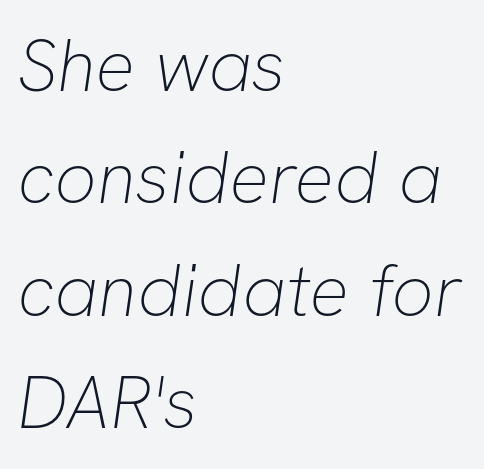
{"serif": "no", "bold": "no", "weight": "thin", "width": "normal", "stroke_contrast": "low", "x_height": "medium", "monospaced": "no", "underline": "no", "align": "left", "line_spacing": "normal", "line_spacing_ratio": 1.52, "letter_spacing": "normal", "letter_spacing_em": 0.0, "glyph_px": 74}
